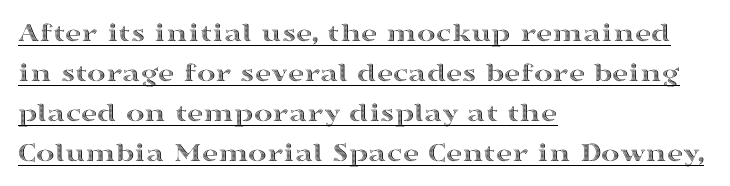
The image shows 28 px wide type, upright; set left-aligned, normal line spacing (1.43x), normal letter spacing, underlined; a medium x-height.
